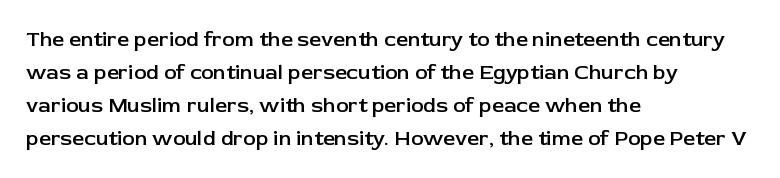
{"italic": "no", "bold": "semi", "underline": "no", "align": "left", "line_spacing": "normal", "line_spacing_ratio": 1.57, "letter_spacing": "normal", "letter_spacing_em": 0.0, "glyph_px": 21}
